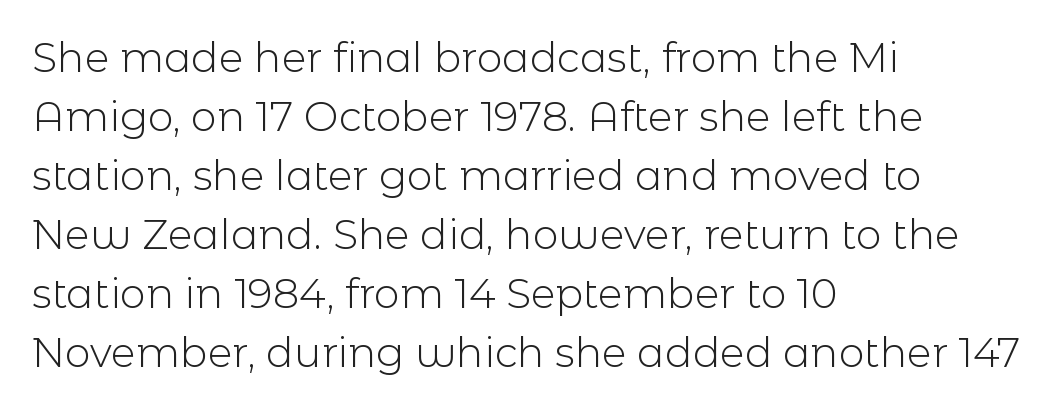
The image shows 41 px light sans-serif type, upright; set left-aligned, normal line spacing (1.44x), normal letter spacing, not underlined; a medium x-height.
